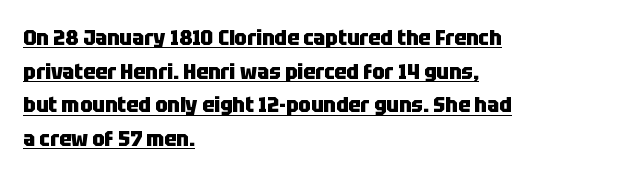
Like a heading marked for emphasis, these lines bear an underscore. Italic: no, the glyphs are upright roman. These lines sit exactly where default settings would place them. Its strokes are broad and dark, the hallmark of bold type. The type is set solid horizontally, with unmodified tracking. The text block is weighted toward the left margin, trailing off unevenly rightward.
